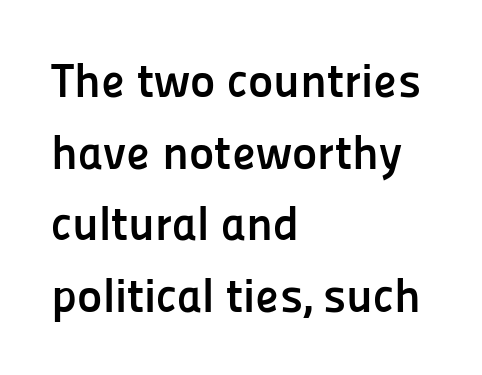
Here the glyphs are tracked normally, forming tight word shapes. Line starts are locked; line ends wander. Every character sits straight up, as roman type does. Check where the strokes stop: nothing finishes them off — pure sans. Here the designer chose a conventional face with non-uniform glyph widths. The passage shown is emphatically bold.
